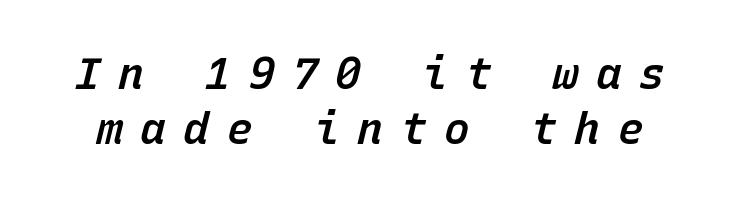
This sample has the even, mechanical cadence of fixed-width lettering. Rows of type keep a routine distance in the vertical direction. The type is letterspaced generously, with wide tracking. The foot of each line stays bare and open. Is the type slanted? Yes — the strokes lean at a clear angle.
